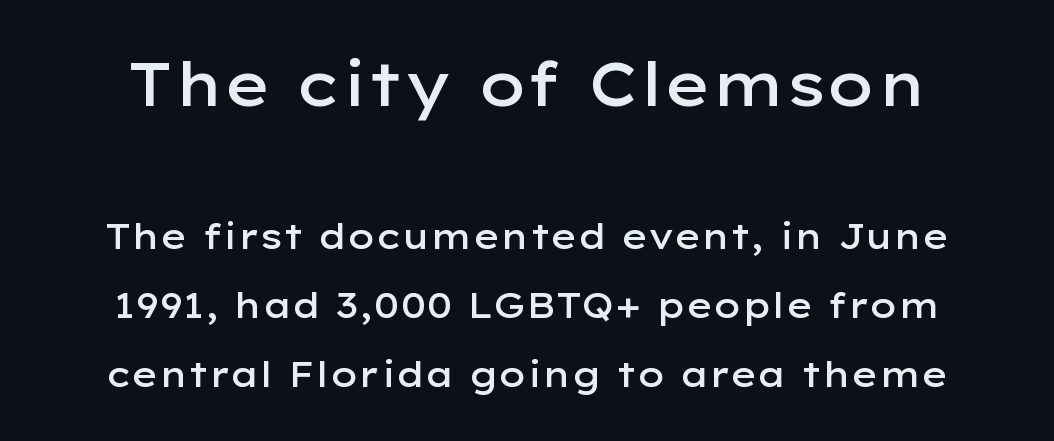
{"serif": "no", "italic": "no", "bold": "semi", "weight": "semibold", "width": "wide", "stroke_contrast": "low", "x_height": "medium", "monospaced": "no", "underline": "no", "line_spacing": "loose", "line_spacing_ratio": 1.97, "letter_spacing": "normal", "letter_spacing_em": 0.0, "larger_block": "first", "size_ratio": 1.74, "glyph_px": 61}
